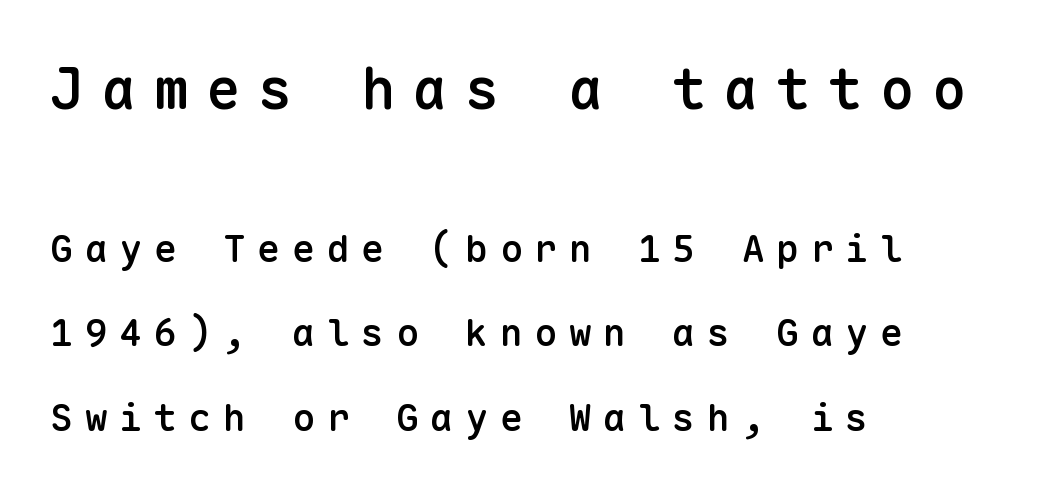
The image shows 57 px semibold sans-serif type, upright, monospaced; set left-aligned, loose line spacing (2.23x), unusually wide letter spacing (+0.31 em), not underlined; the first (top) block is 1.5x larger; low stroke contrast and a medium x-height.
